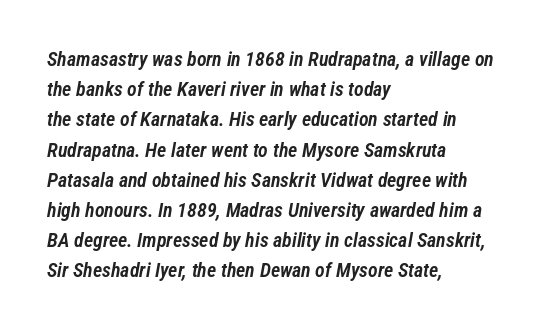
A classic flush-left, rag-right setting is used for this passage. Honestly, the row spacing looks completely unremarkable. This rendering leaves character spacing at its baseline value. Unmarked baselines from the first word to the last.
